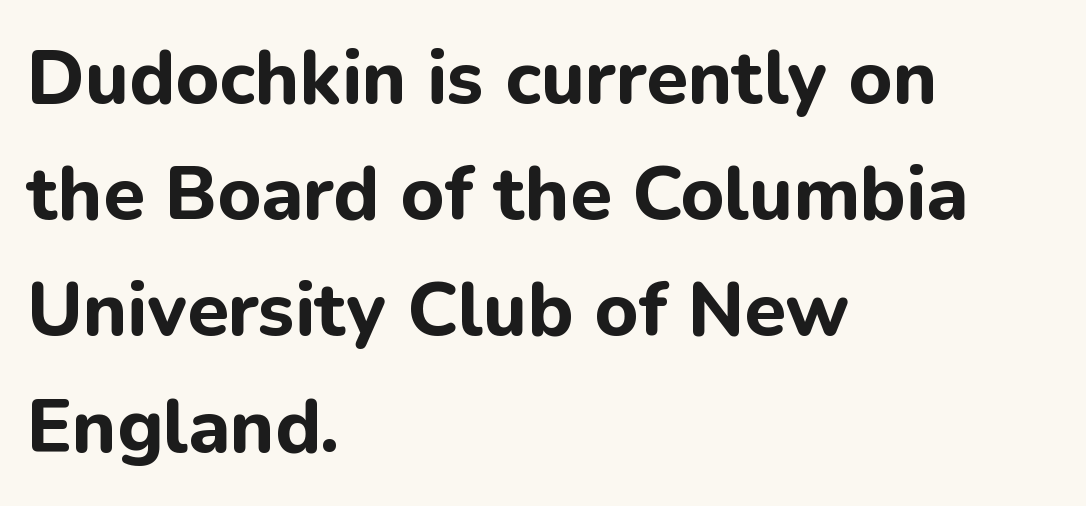
The rendering shows plain stroke endings on the letterforms — a sans-serif design. The compositor pushed each line to the left boundary. The gap between lines stays unmarked. Rendered with straight, roman letterforms. One glance says typical: line gaps are just what's usual.
